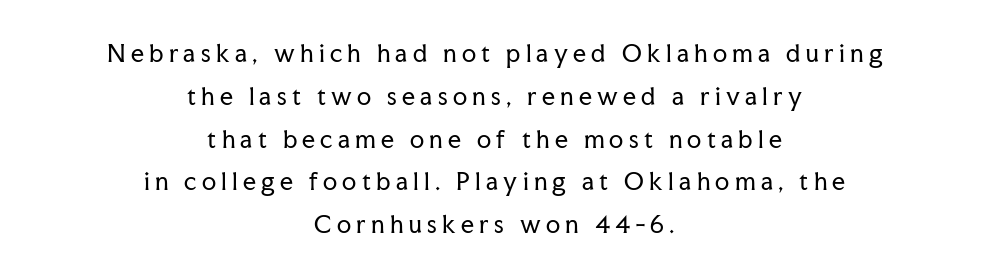
Do the letters lean? They stand straight. These lines stack symmetrically, like a column narrowing and widening about its center. The type is letterspaced generously, with wide tracking. Unbolded letterforms with no extra heft.
